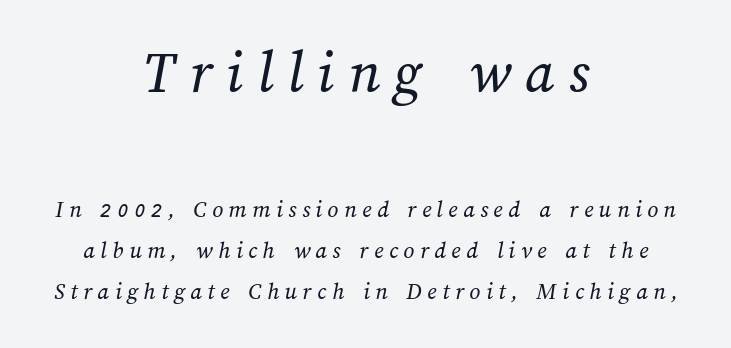
Q: Is the text bold? A: No.
Q: Is the text underlined? A: No.
Q: How is the paragraph aligned? A: Centered.
Q: Is the spacing between letters normal or unusually wide? A: Unusually wide.
Q: Which block of text is set in a larger size, the first (top) or the second (bottom)? A: The first (top) one.
Q: Width (condensed, normal, or wide)? A: Normal.
Q: Stroke contrast? A: Medium.
Q: x-height? A: Medium.
Q: Monospaced? A: No.
